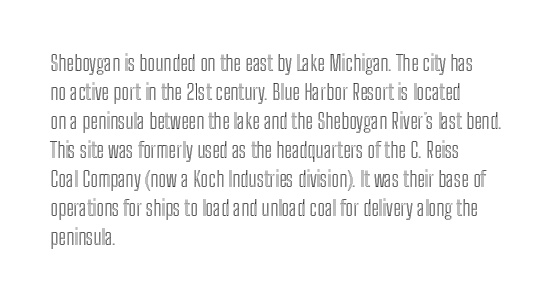
{"italic": "no", "underline": "no", "align": "left", "line_spacing": "normal", "line_spacing_ratio": 1.38, "letter_spacing": "normal", "letter_spacing_em": 0.0, "glyph_px": 21}
